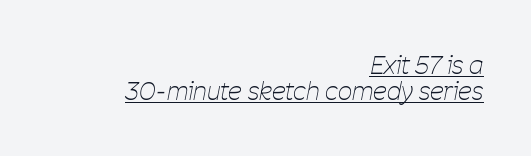
{"italic": "yes", "lean": "right", "slant_degrees": 11, "bold": "no", "underline": "yes", "align": "right", "line_spacing": "tight", "line_spacing_ratio": 1.04, "letter_spacing": "normal", "letter_spacing_em": 0.0, "glyph_px": 25}
